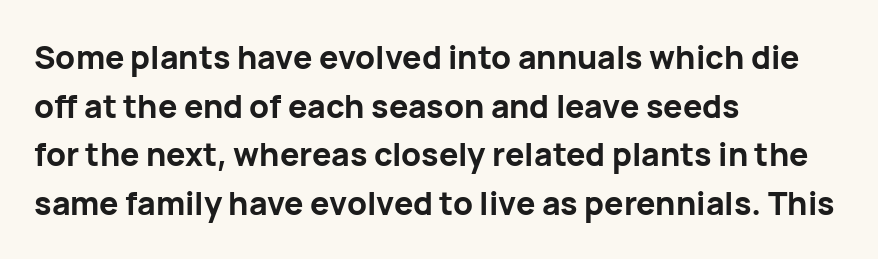
The image shows 32 px bold sans-serif type, upright; set left-aligned, normal line spacing (1.52x), normal letter spacing, not underlined; low stroke contrast and a medium x-height.
